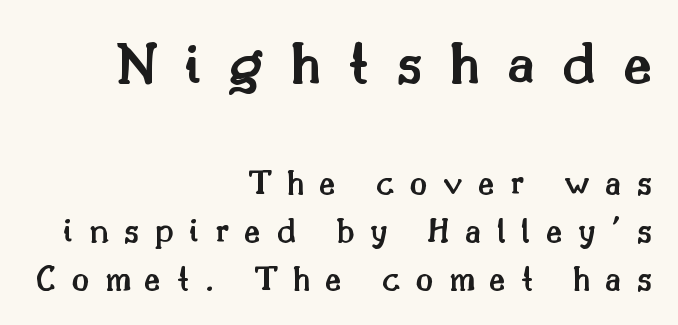
The image shows 63 px semibold serif type, upright; set right-aligned, normal line spacing (1.34x), unusually wide letter spacing (+0.43 em), not underlined; the first (top) block is 1.75x larger; medium stroke contrast and a small x-height.
